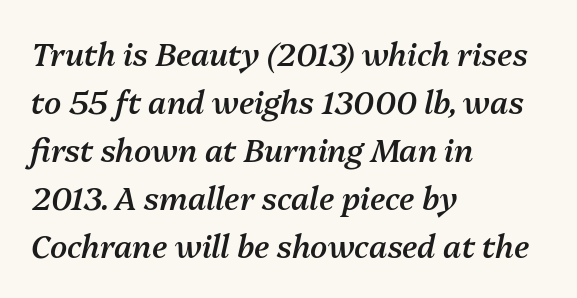
Q: Is the text bold? A: Semi-bold.
Q: Is the text italic (slanted)? A: Yes, it leans right by about 13 degrees.
Q: Is the text underlined? A: No.
Q: How is the paragraph aligned? A: Left-aligned.
Q: Is the spacing between letters normal or unusually wide? A: Normal.
Q: Is the spacing between lines tight, normal or loose? A: Normal.
Q: Width (condensed, normal, or wide)? A: Normal.
Q: Stroke contrast? A: Medium.
Q: x-height? A: Medium.
Q: Monospaced? A: No.
